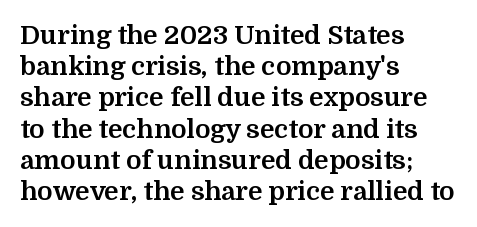
Q: Is the text bold? A: Yes.
Q: Is the text italic (slanted)? A: No, it is upright.
Q: Is the text underlined? A: No.
Q: How is the paragraph aligned? A: Left-aligned.
Q: Is the spacing between letters normal or unusually wide? A: Normal.
